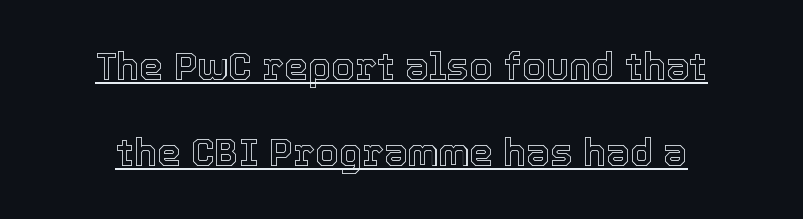
Q: Is the text italic (slanted)? A: No, it is upright.
Q: Is the text underlined? A: Yes.
Q: Is the spacing between letters normal or unusually wide? A: Normal.
Q: Is the spacing between lines tight, normal or loose? A: Loose.
Q: Width (condensed, normal, or wide)? A: Normal.
Q: x-height? A: Medium.
Q: Monospaced? A: No.
